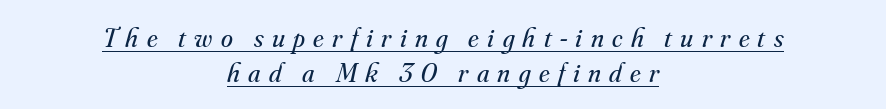
{"italic": "yes", "lean": "right", "slant_degrees": 16, "bold": "no", "underline": "yes", "align": "center", "line_spacing": "normal", "line_spacing_ratio": 1.29, "letter_spacing": "wide", "letter_spacing_em": 0.31, "glyph_px": 27}
